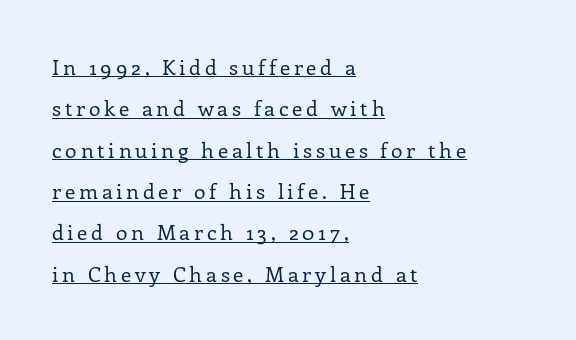
Q: Is the text bold? A: No.
Q: Is the text italic (slanted)? A: No, it is upright.
Q: Is the text underlined? A: Yes.
Q: How is the paragraph aligned? A: Left-aligned.
Q: Is the spacing between lines tight, normal or loose? A: Loose.
